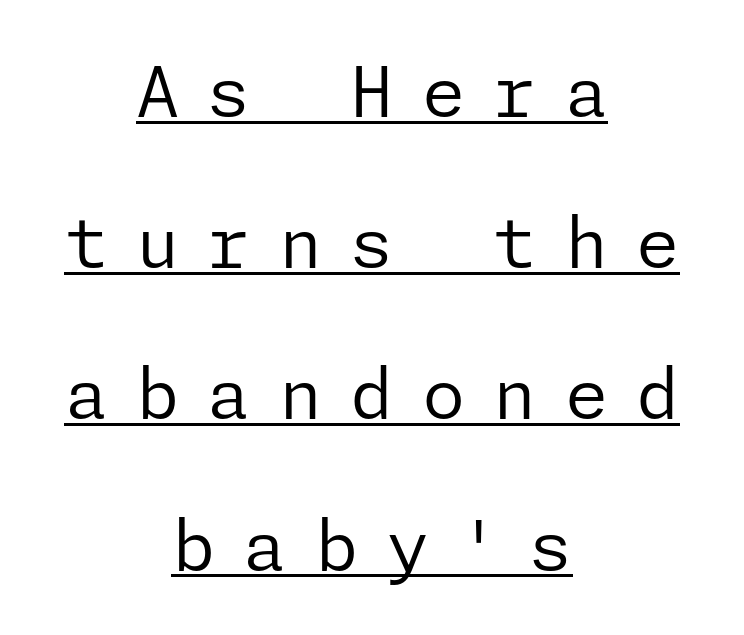
Q: Is the text bold? A: No.
Q: Is the text italic (slanted)? A: No, it is upright.
Q: Is the typeface a serif or a sans-serif typeface? A: Sans-serif.
Q: Is the text underlined? A: Yes.
Q: How is the paragraph aligned? A: Centered.
Q: Is the spacing between letters normal or unusually wide? A: Unusually wide.
Q: Is the spacing between lines tight, normal or loose? A: Loose.
Q: Width (condensed, normal, or wide)? A: Normal.
Q: Stroke contrast? A: Low.
Q: x-height? A: Medium.
